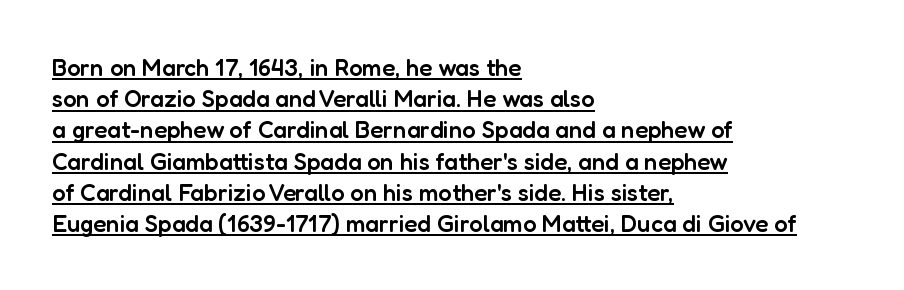
{"italic": "no", "bold": "semi", "underline": "yes", "align": "left", "line_spacing": "normal", "line_spacing_ratio": 1.3, "letter_spacing": "normal", "letter_spacing_em": 0.0, "glyph_px": 24}
